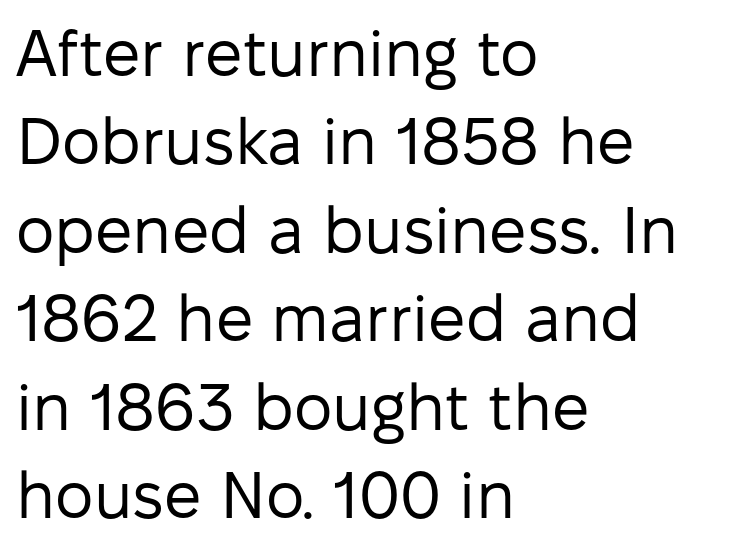
The paragraph shown leans on its left margin. Anything drawn beneath the words? Only blank space. Do the letters lean? They stand straight. Bold? No — there's no thickening of the strokes. Leading: standard.
